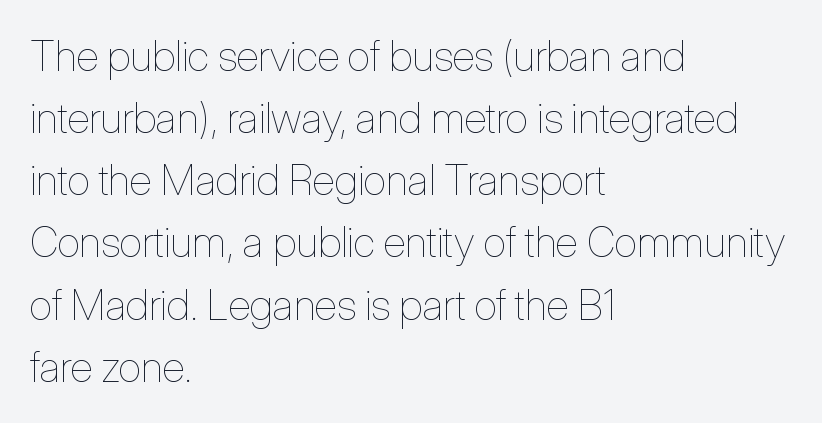
The image shows 42 px thin, condensed type, upright; set left-aligned, normal line spacing (1.48x), normal letter spacing, not underlined; low stroke contrast and a medium x-height.
